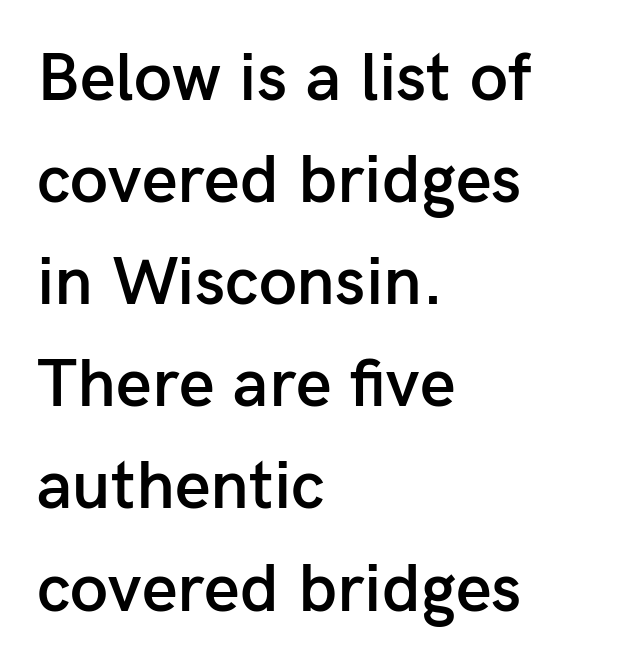
Do the characters align in a grid? No, the font is proportional. The strokes are fattened partway — semibold, not bold. When letters stand straight like this, we call the style roman or upright. Just letters on the line, the space beneath them empty. Nothing unusual about the tracking: characters are spaced as the font intends.
